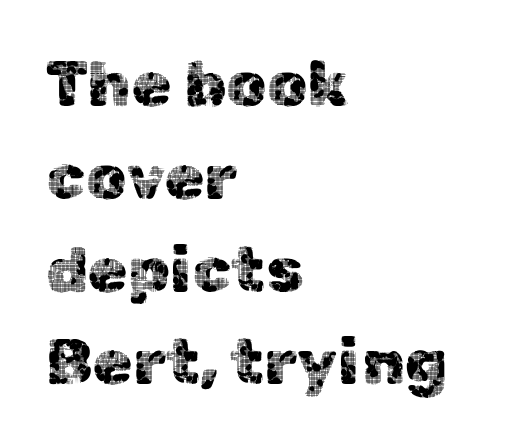
The image shows 64 px sans-serif type, upright; set left-aligned, normal line spacing (1.45x), normal letter spacing, not underlined; a medium x-height.
